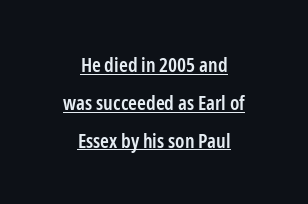
Q: Is the text bold? A: Semi-bold.
Q: Is the text italic (slanted)? A: No, it is upright.
Q: Is the text underlined? A: Yes.
Q: How is the paragraph aligned? A: Centered.
Q: Is the spacing between letters normal or unusually wide? A: Normal.
